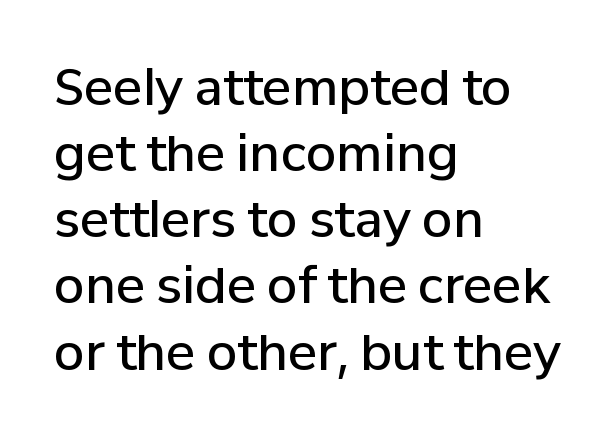
There is no visible air inserted between adjacent glyphs. Characters remain perfectly vertical along every line. The compositor pushed each line to the left boundary. A bare baseline throughout the passage. Font category for this specimen: sans-serif. This sample has the flowing, uneven cadence of proportional lettering.
